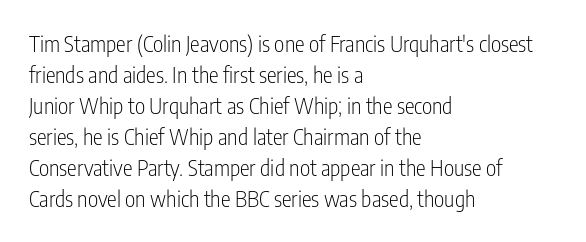
The words here are not underlined. Default kerning and tracking; the words read as compact shapes. The paragraph shown leans on its left margin. Posture: straight, roman, zero tilt. Vertical stems look standard width or narrower in stroke. Vertical spacing — default.
